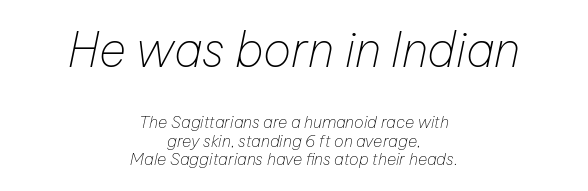
The image shows 47 px thin type, italic (leaning right); set centered, line spacing 1.16x, normal letter spacing, not underlined; the first (top) block is 2.94x larger; low stroke contrast and a medium x-height.
